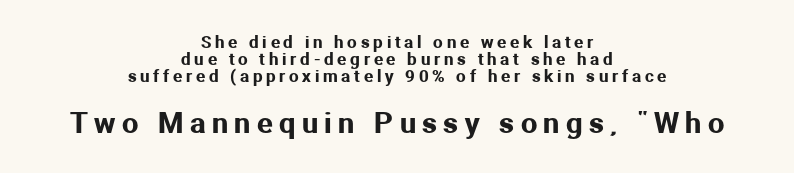
The image shows 29 px sans-serif type, upright; set centered, tight line spacing (0.99x), unusually wide letter spacing (+0.22 em), not underlined; the second (bottom) block is 1.71x larger; medium stroke contrast and a medium x-height.
